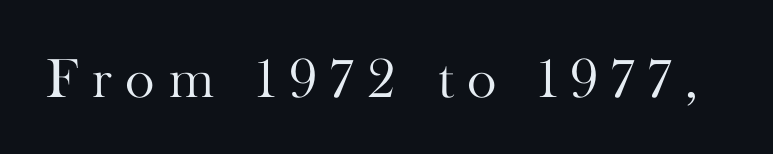
{"serif": "yes", "italic": "no", "bold": "no", "weight": "light", "width": "normal", "stroke_contrast": "high", "x_height": "small", "monospaced": "no", "underline": "no", "letter_spacing": "wide", "letter_spacing_em": 0.24, "glyph_px": 56}
